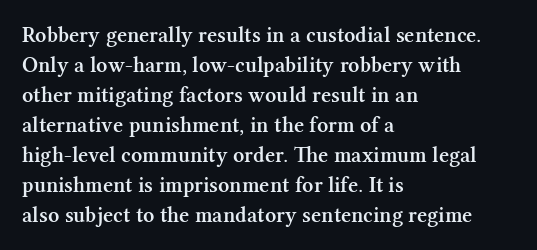
{"italic": "no", "bold": "semi", "underline": "no", "align": "left", "line_spacing": "normal", "line_spacing_ratio": 1.36, "letter_spacing": "normal", "letter_spacing_em": 0.0, "glyph_px": 22}
